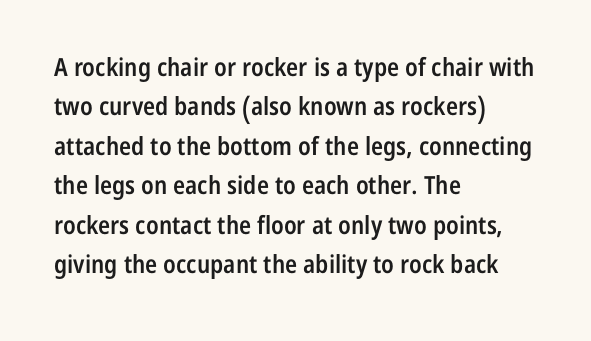
The image shows 25 px text type, upright; set left-aligned, normal line spacing (1.58x), normal letter spacing, not underlined.
